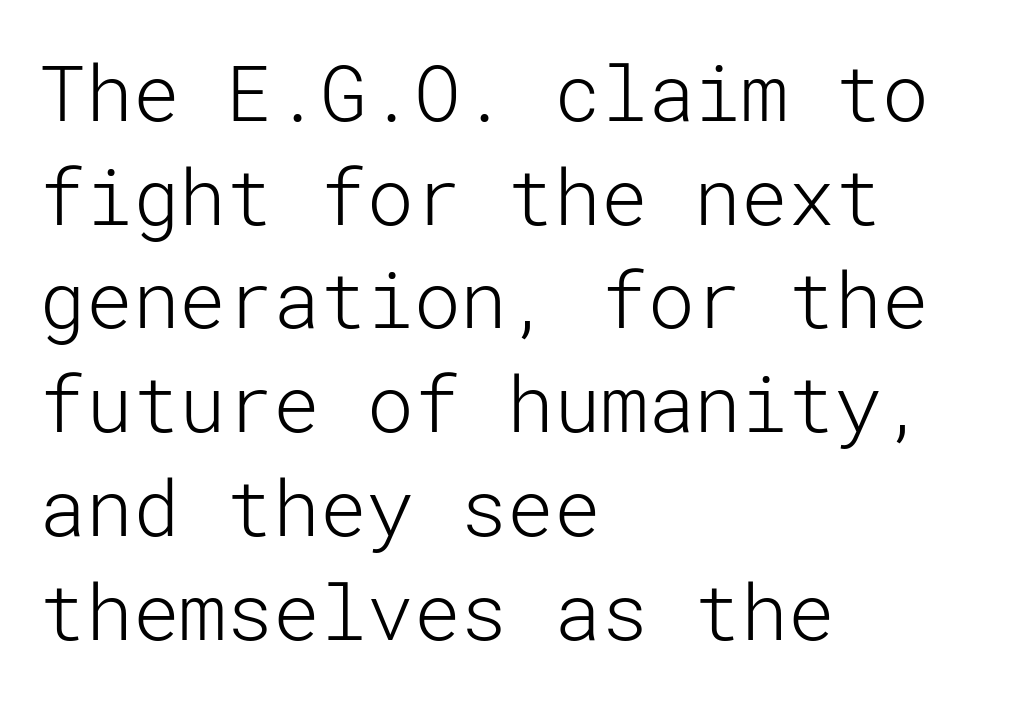
{"serif": "no", "italic": "no", "bold": "no", "weight": "light", "width": "normal", "stroke_contrast": "low", "x_height": "medium", "underline": "no", "align": "left", "line_spacing": "normal", "line_spacing_ratio": 1.33, "letter_spacing": "normal", "letter_spacing_em": 0.0, "glyph_px": 78}
